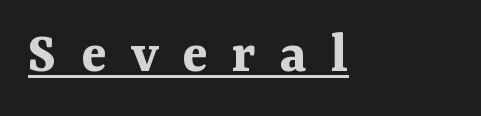
Unlike italic type, these characters show no tilt at all. Each letter's strokes conclude with small projecting serifs. Like a heading marked for emphasis, these lines bear an underscore. Look at the tracking — it's clearly loosened, letters drifting apart.
